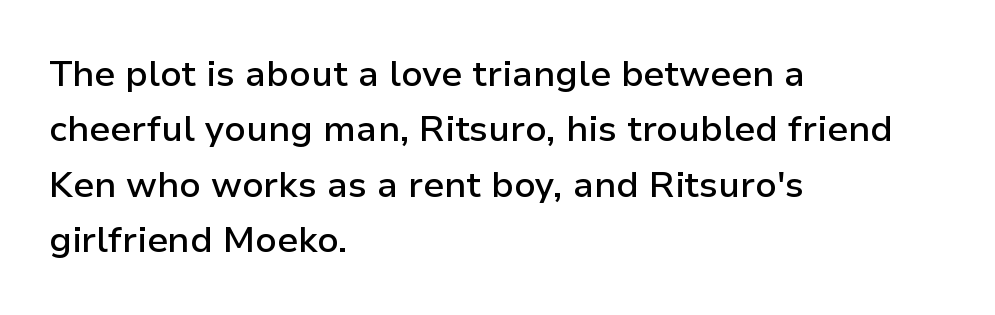
Is there much room between lines? A standard amount, neither cramped nor airy. Nobody drew a line under any word here. The designer went with a sans here, leaving each stem footless. The gaps between neighbouring characters are ordinary and unremarkable. The face used here is proportionally spaced, like ordinary book or web type. Horizontally, the lines are justified to the leading edge only.
